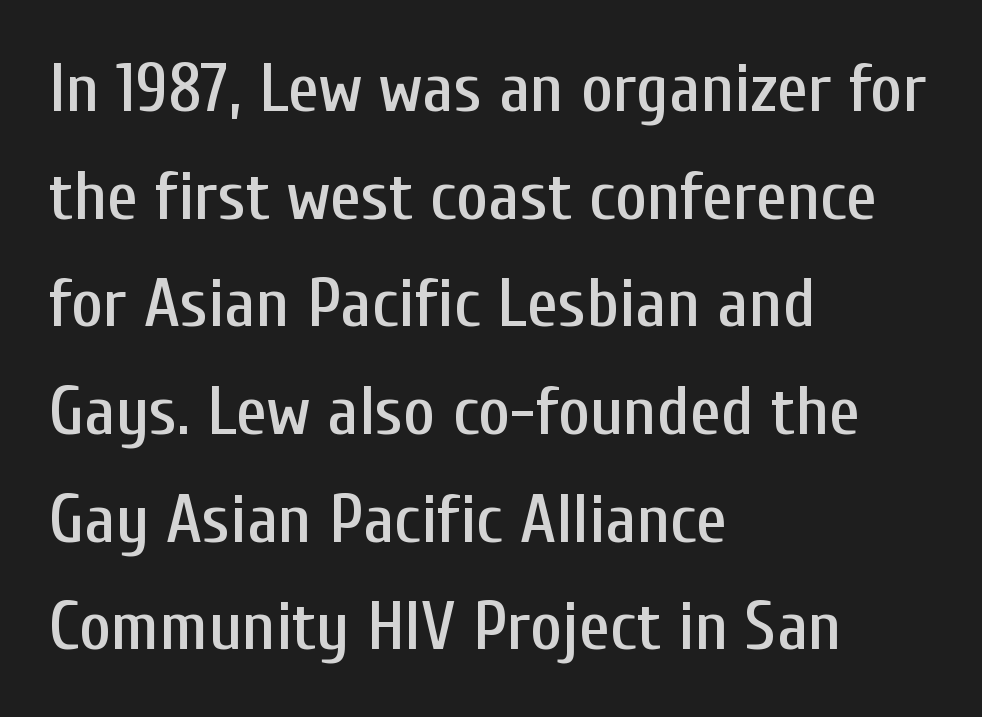
{"serif": "no", "italic": "no", "width": "condensed", "stroke_contrast": "low", "x_height": "medium", "monospaced": "no", "underline": "no", "align": "left", "line_spacing": "normal", "line_spacing_ratio": 1.56, "letter_spacing": "normal", "letter_spacing_em": 0.0, "glyph_px": 69}
